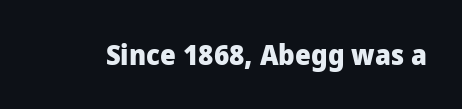
Q: Is the text bold? A: Yes.
Q: Is the text italic (slanted)? A: No, it is upright.
Q: Is the typeface a serif or a sans-serif typeface? A: Sans-serif.
Q: Is the text underlined? A: No.
Q: Is the spacing between letters normal or unusually wide? A: Normal.
Q: Width (condensed, normal, or wide)? A: Normal.
Q: Stroke contrast? A: Low.
Q: x-height? A: Medium.
Q: Monospaced? A: No.
